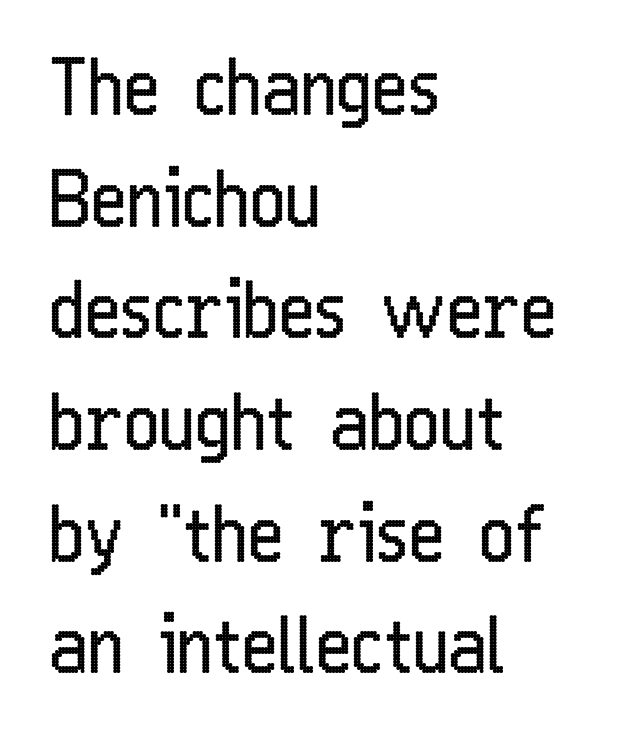
{"serif": "no", "italic": "no", "bold": "no", "weight": "regular", "width": "condensed", "stroke_contrast": "low", "x_height": "medium", "monospaced": "no", "underline": "no", "align": "left", "line_spacing": "normal", "line_spacing_ratio": 1.45, "letter_spacing": "normal", "letter_spacing_em": 0.0, "glyph_px": 77}
